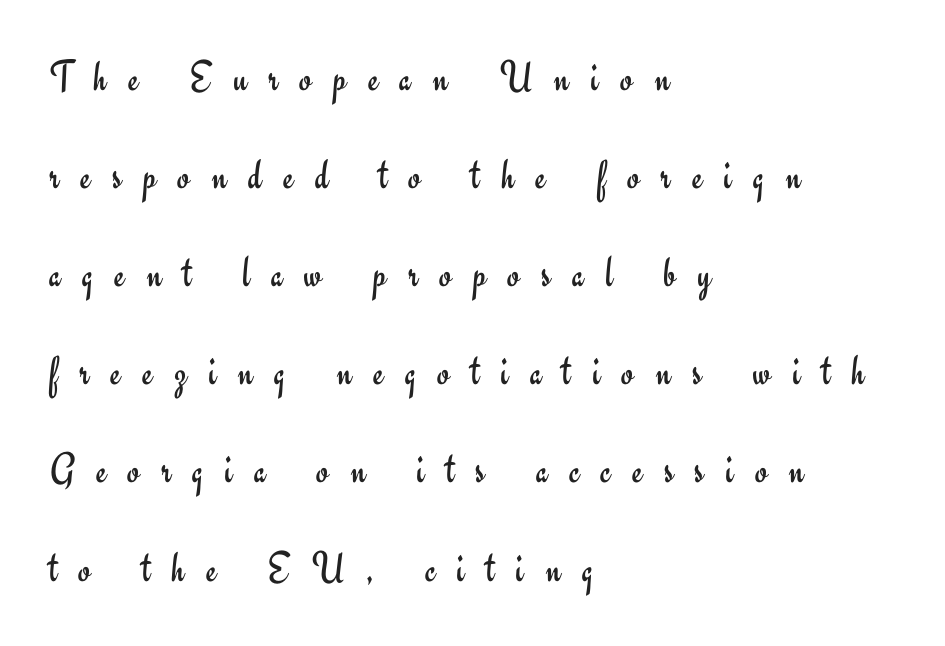
Q: Is the text bold? A: No.
Q: Is the text italic (slanted)? A: Yes.
Q: Is the typeface a serif or a sans-serif typeface? A: Sans-serif.
Q: Is the text underlined? A: No.
Q: How is the paragraph aligned? A: Left-aligned.
Q: Is the spacing between letters normal or unusually wide? A: Unusually wide.
Q: Is the spacing between lines tight, normal or loose? A: Loose.
Q: Width (condensed, normal, or wide)? A: Normal.
Q: Stroke contrast? A: Low.
Q: x-height? A: Small.
Q: Monospaced? A: No.
